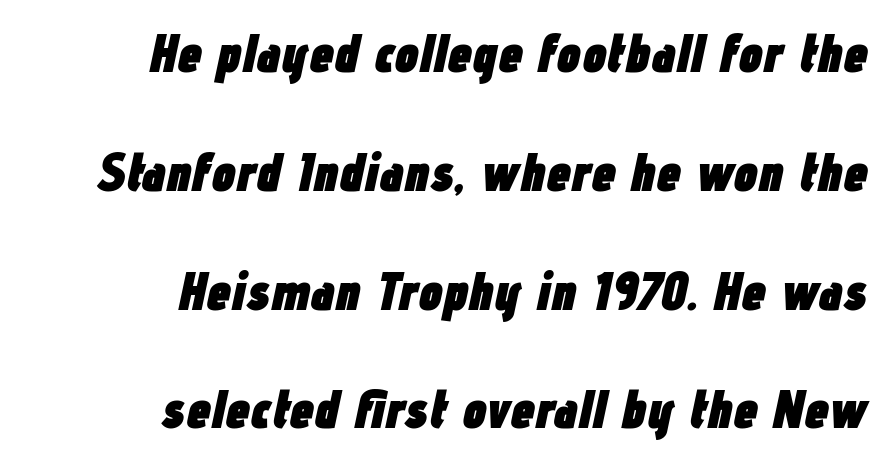
Q: Is the text bold? A: Yes.
Q: Is the text italic (slanted)? A: Yes, it leans right by about 12 degrees.
Q: Is the text underlined? A: No.
Q: How is the paragraph aligned? A: Right-aligned.
Q: Is the spacing between letters normal or unusually wide? A: Normal.
Q: Is the spacing between lines tight, normal or loose? A: Loose.
Q: Width (condensed, normal, or wide)? A: Condensed.
Q: Stroke contrast? A: Low.
Q: x-height? A: Medium.
Q: Monospaced? A: No.
